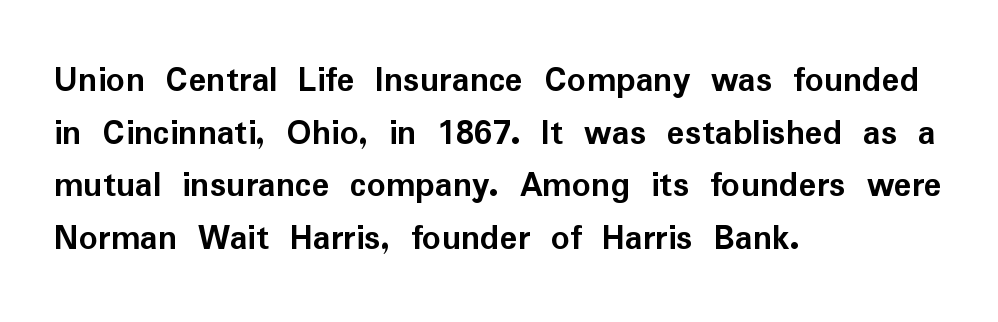
What weight is shown? A full bold with thick strokes. The typesetter chose a ragged-right arrangement here. Check where the strokes stop: nothing finishes them off — pure sans. Leading matches the norm, producing a regular column. Unlike italic type, these characters show no tilt at all.
